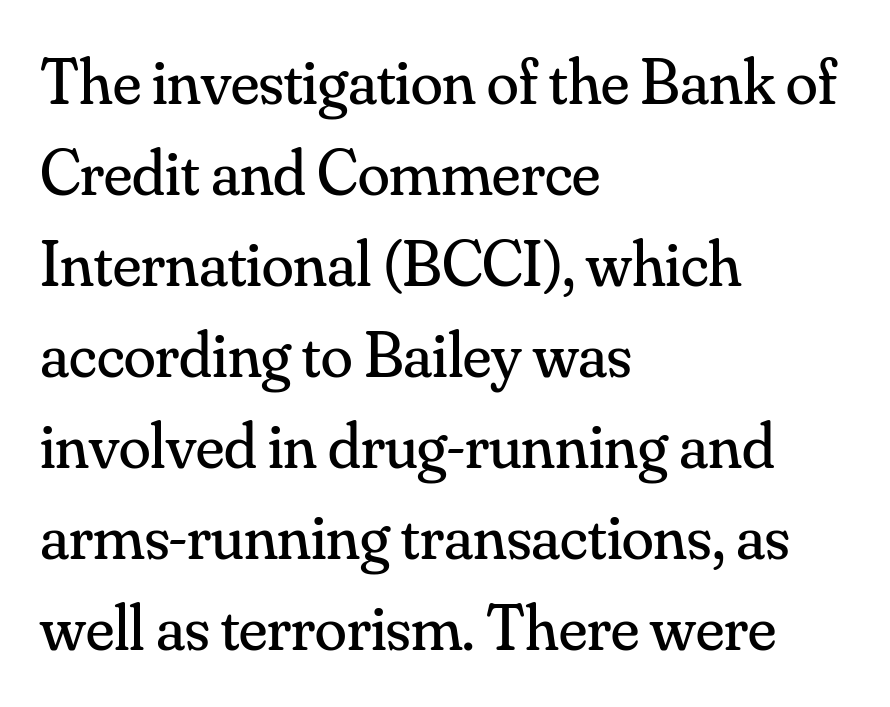
The image shows 65 px regular-weight serif type, upright; set left-aligned, normal line spacing (1.4x), normal letter spacing, not underlined; medium stroke contrast and a small x-height.
